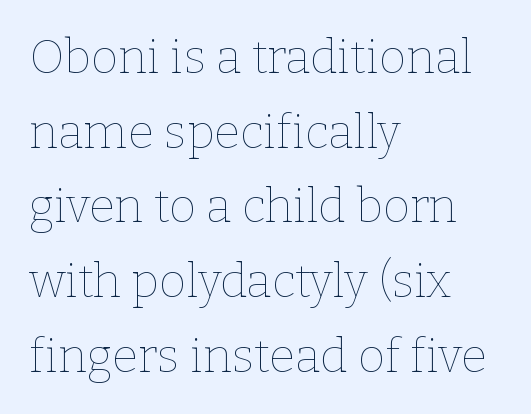
Think of a printed novel: that variable character pitch is what you see here. No letter is thick-stroked: the sample isn't bold. A typesetter would call this zero additional tracking. Type without underlining. If you measured baseline to baseline, you'd find a middling distance.
